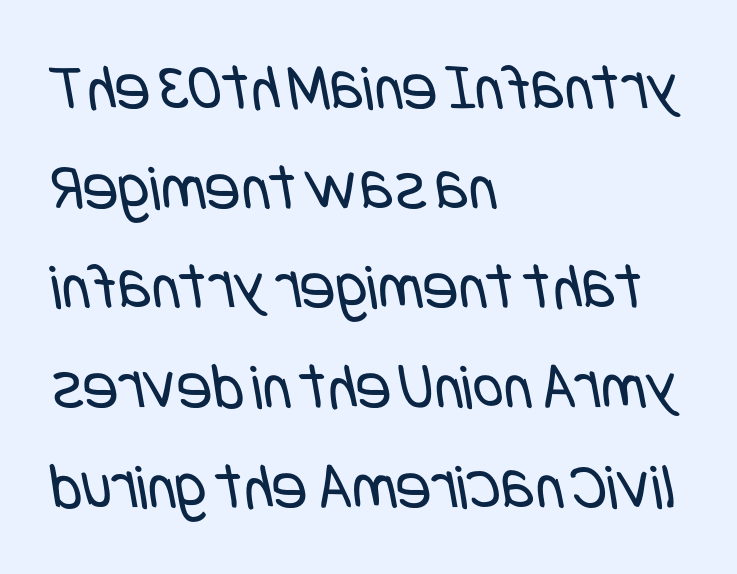
Q: Is the text bold? A: No.
Q: Is the typeface a serif or a sans-serif typeface? A: Sans-serif.
Q: Is the text underlined? A: No.
Q: How is the paragraph aligned? A: Left-aligned.
Q: Is the spacing between letters normal or unusually wide? A: Normal.
Q: Is the spacing between lines tight, normal or loose? A: Normal.
Q: Width (condensed, normal, or wide)? A: Condensed.
Q: Stroke contrast? A: Low.
Q: x-height? A: Large.
